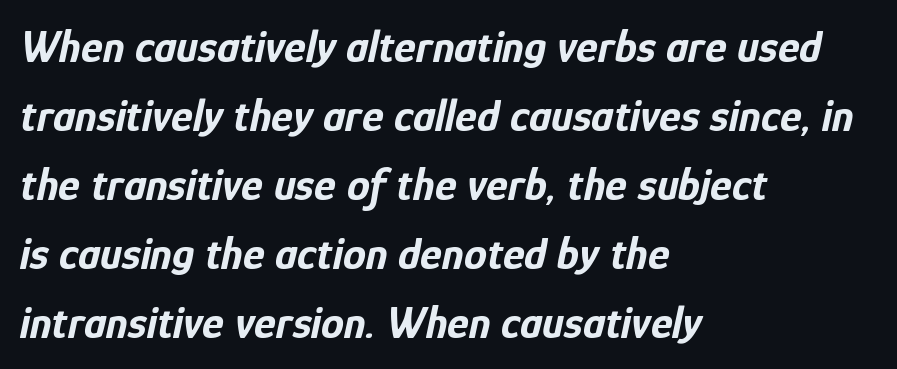
Q: Is the text bold? A: Yes.
Q: Is the text italic (slanted)? A: Yes, it leans right by about 12 degrees.
Q: Is the text underlined? A: No.
Q: How is the paragraph aligned? A: Left-aligned.
Q: Is the spacing between letters normal or unusually wide? A: Normal.
Q: Is the spacing between lines tight, normal or loose? A: Normal.
Q: Width (condensed, normal, or wide)? A: Condensed.
Q: Stroke contrast? A: Low.
Q: x-height? A: Medium.
Q: Monospaced? A: No.
